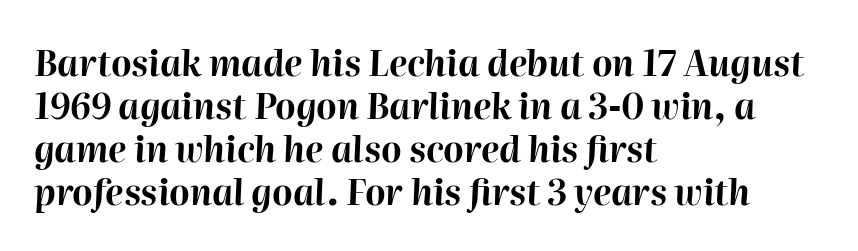
{"italic": "yes", "lean": "right", "slant_degrees": 2, "bold": "yes", "weight": "bold", "width": "normal", "stroke_contrast": "high", "x_height": "medium", "monospaced": "no", "underline": "no", "align": "left", "line_spacing_ratio": 1.23, "letter_spacing": "normal", "letter_spacing_em": 0.0, "glyph_px": 35}
